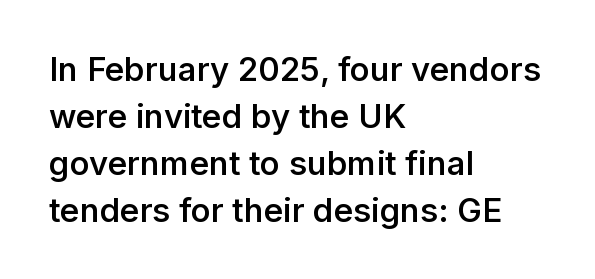
This rendering leaves character spacing at its baseline value. The lines are quadded left. Reading down the column, the eye jumps a familiar distance to each next line. Underlining? Definitely not there. Looks like regular typesetting: each glyph gets only the width it needs.
